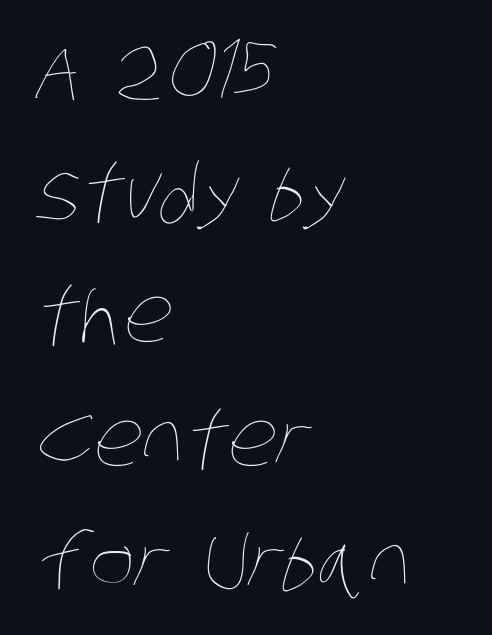
Bare-footed words on every line. Whoever set this chose a conventional vertical rhythm. Tracking here is standard; glyphs follow each other at the usual distance. Leftover space on each line is placed entirely after the last word. Each letter keeps its own natural width here, so spacing adapts to shape.
